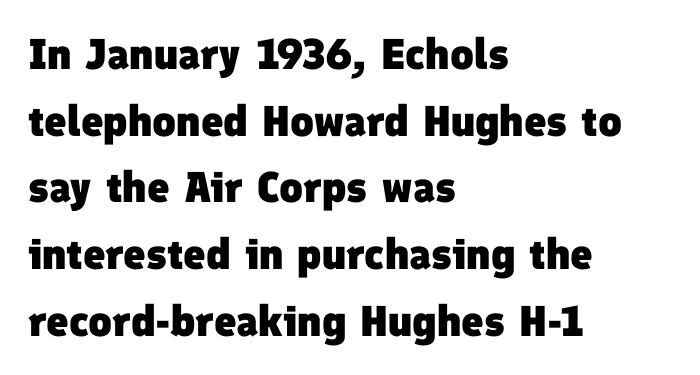
To sum up the face: it is a sans, with no serifs. Character widths vary here, with narrow letters taking less room than wide ones. All the whitespace from short lines collects on the right. Every letter is thick-stroked: bold, no question. The space between consecutive lines is moderate.
